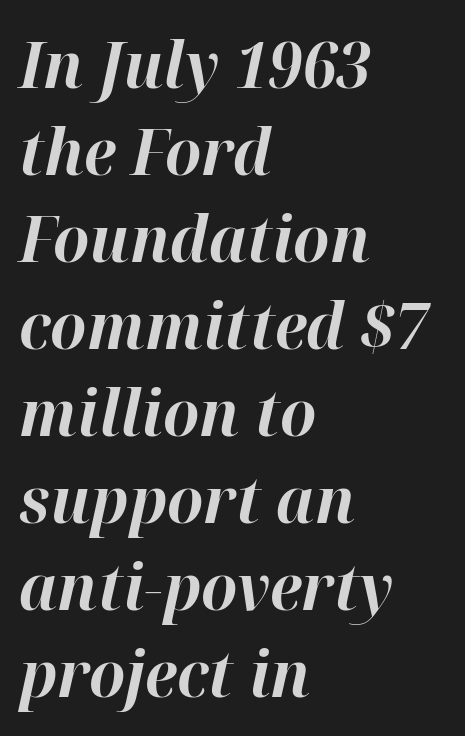
As a designer I'd log this as weight 700, bold. This block has exactly the height ordinary leading produces. You could not count columns in this text — the font is proportionally spaced. Each word holds together tightly as a unit, with standard inter-letter gaps. The string is rendered with underlining switched off.
